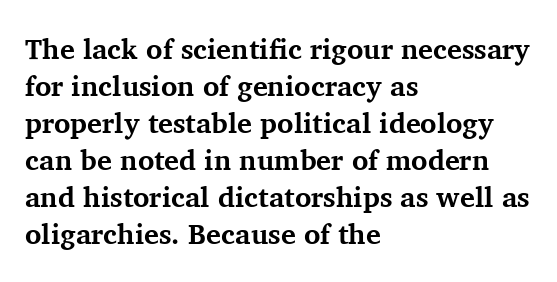
The image shows 28 px bold serif type, upright; set left-aligned, normal line spacing (1.32x), normal letter spacing, not underlined; medium stroke contrast and a medium x-height.
